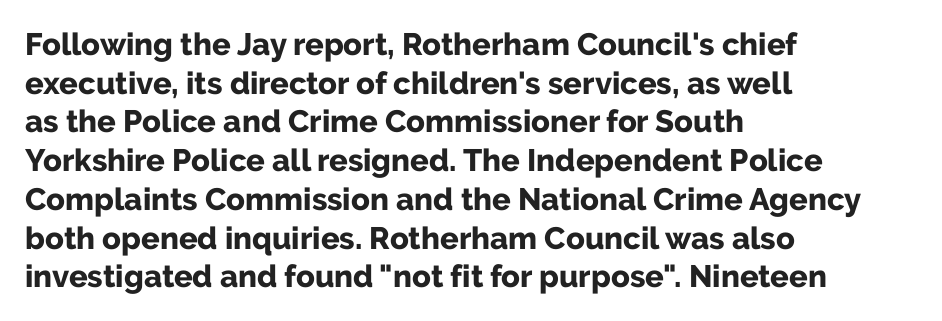
In CSS terms this would be text-align: left. A full-strength bold gives these letters their thick strokes. The rendering keeps characters at their native spacing. Stroke terminals: plain, sans-serif. Posture: straight, roman, zero tilt. Decoration check: the copy has no underline.
